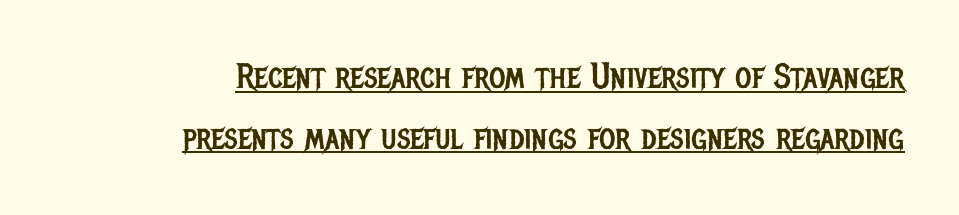
The image shows 35 px regular-weight, condensed sans-serif type, upright; set right-aligned, line spacing 1.73x, normal letter spacing, underlined; low stroke contrast and a large x-height.
